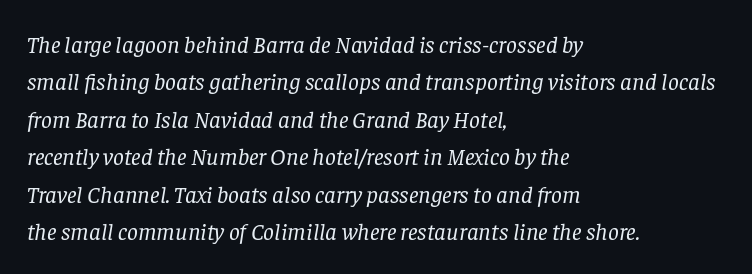
Casual observation: everything's shoved over to the left. Clear beneath every line of the passage. Compared with ordinary roman type, these characters are visibly tilted. You could call the tracking neutral — neither tight nor loose.
